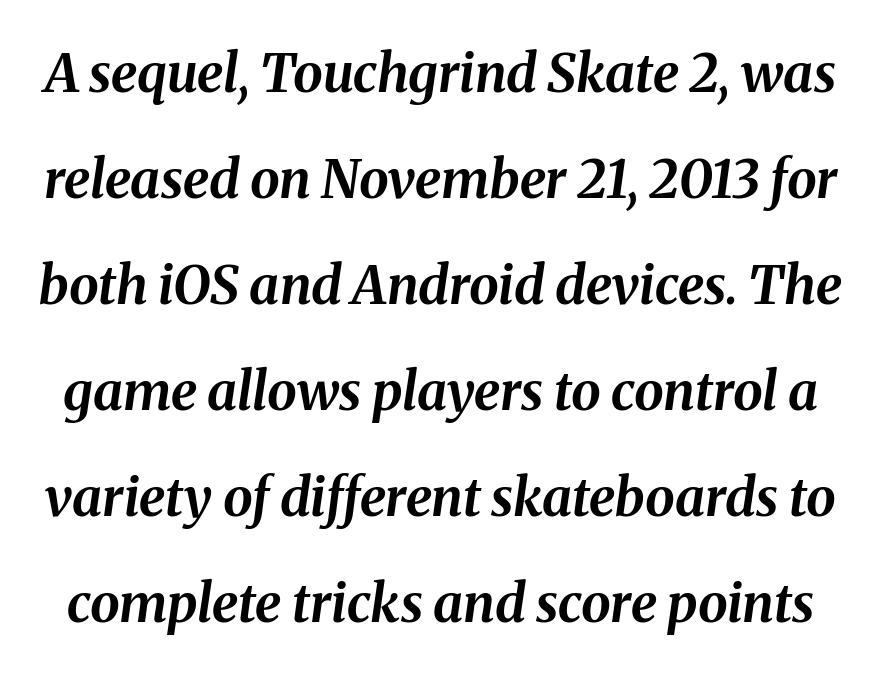
The image shows 53 px bold type, italic (leaning right); set loose line spacing (2.0x), normal letter spacing, not underlined; medium stroke contrast and a medium x-height.
